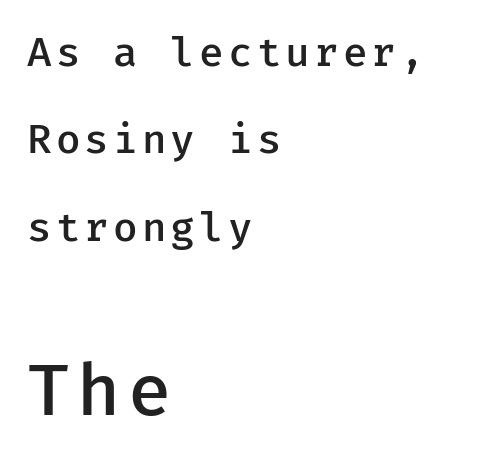
You can tell it's not italic because the verticals are truly vertical. To sum up the face: it is a sans, with no serifs. As a designer I'd log this as weight 600, semibold. The passage shown stacks its lines with a broad gap.
